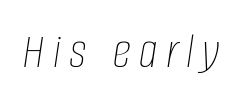
You could not count columns in this text — the font is proportionally spaced. Compared with a typical body face, this is equally light or lighter still. Slant detected: the letters are inclined. A bare baseline throughout the passage.
